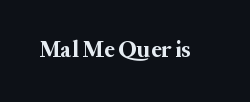
Q: Is the text bold? A: Yes.
Q: Is the text italic (slanted)? A: No, it is upright.
Q: Is the text underlined? A: No.
Q: Is the spacing between letters normal or unusually wide? A: Normal.
